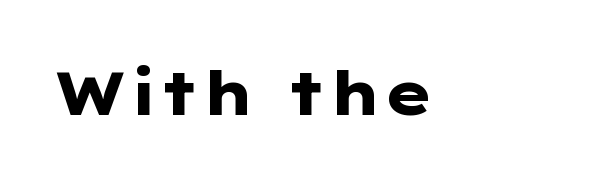
The typesetting leans heavy: a genuine bold. Underline: absent. Upright lettering throughout. The text was rendered using a sans face with plain stroke endings.
